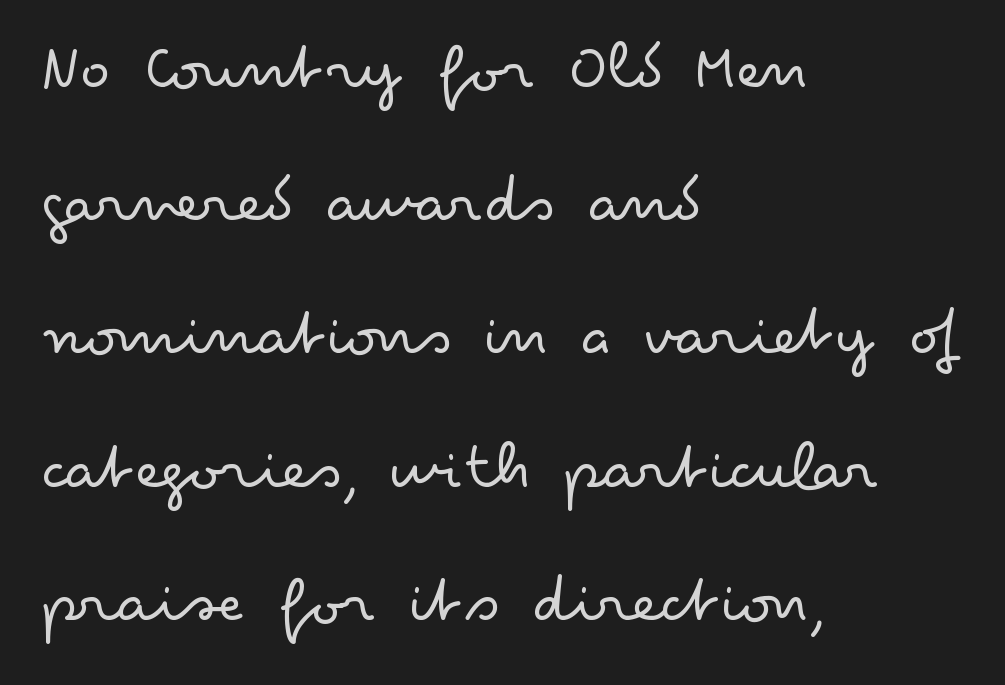
Q: Is the text bold? A: No.
Q: Is the text italic (slanted)? A: No, it is upright.
Q: Is the typeface a serif or a sans-serif typeface? A: Sans-serif.
Q: Is the text underlined? A: No.
Q: How is the paragraph aligned? A: Left-aligned.
Q: Is the spacing between letters normal or unusually wide? A: Normal.
Q: Is the spacing between lines tight, normal or loose? A: Loose.
Q: Width (condensed, normal, or wide)? A: Wide.
Q: Stroke contrast? A: Low.
Q: x-height? A: Small.
Q: Monospaced? A: No.
